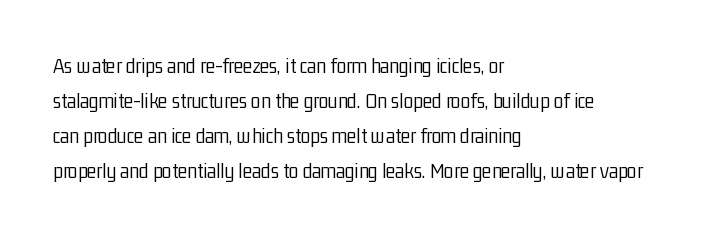
Every stem runs plumb, perpendicular to the baseline. Ink coverage per letter is moderate at most. Does extra space separate the letters? No, they use regular spacing. Line starts are locked; line ends wander. If you measured baseline to baseline, you'd find a middling distance.
